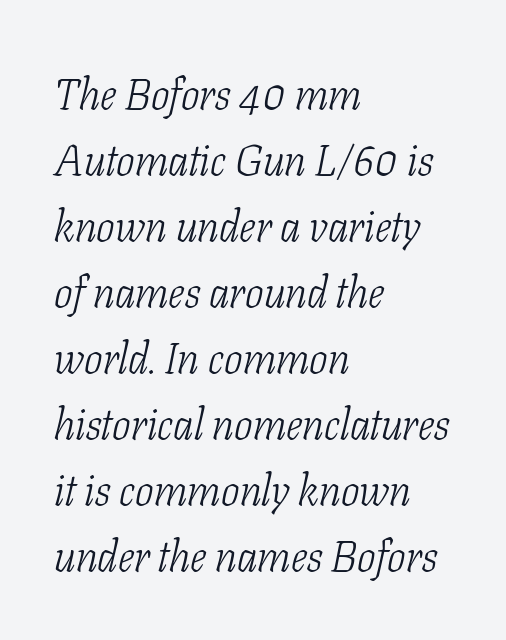
Q: Is the text bold? A: No.
Q: Is the text italic (slanted)? A: Yes, it leans right by about 11 degrees.
Q: Is the typeface a serif or a sans-serif typeface? A: Serif.
Q: Is the text underlined? A: No.
Q: How is the paragraph aligned? A: Left-aligned.
Q: Is the spacing between letters normal or unusually wide? A: Normal.
Q: Is the spacing between lines tight, normal or loose? A: Normal.
Q: Width (condensed, normal, or wide)? A: Condensed.
Q: Stroke contrast? A: Low.
Q: x-height? A: Medium.
Q: Monospaced? A: No.
